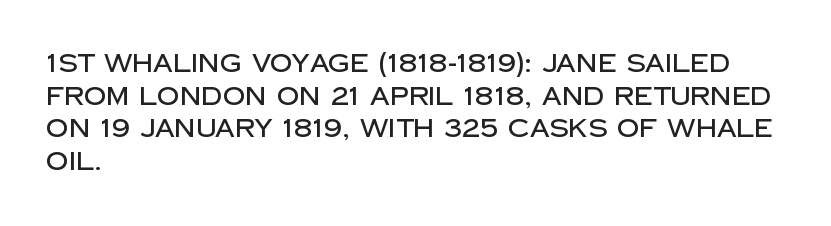
The tracking reads as untouched default to a designer's eye. Has an underline been added? It has not. Where is the straight margin? On the left. A typesetter would call this leading conventional body-copy spacing.
